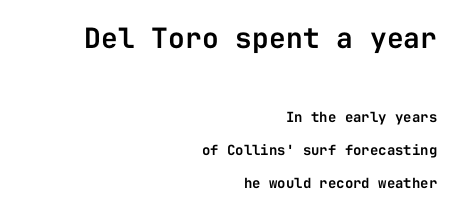
The image shows 28 px sans-serif type, upright, monospaced; set right-aligned, loose line spacing (2.35x), normal letter spacing, not underlined; the first (top) block is 2.0x larger; low stroke contrast and a medium x-height.
